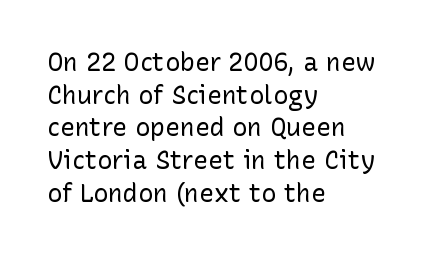
Q: Is the text bold? A: No.
Q: Is the text italic (slanted)? A: No, it is upright.
Q: Is the text underlined? A: No.
Q: How is the paragraph aligned? A: Left-aligned.
Q: Is the spacing between letters normal or unusually wide? A: Normal.
Q: Is the spacing between lines tight, normal or loose? A: Normal.
